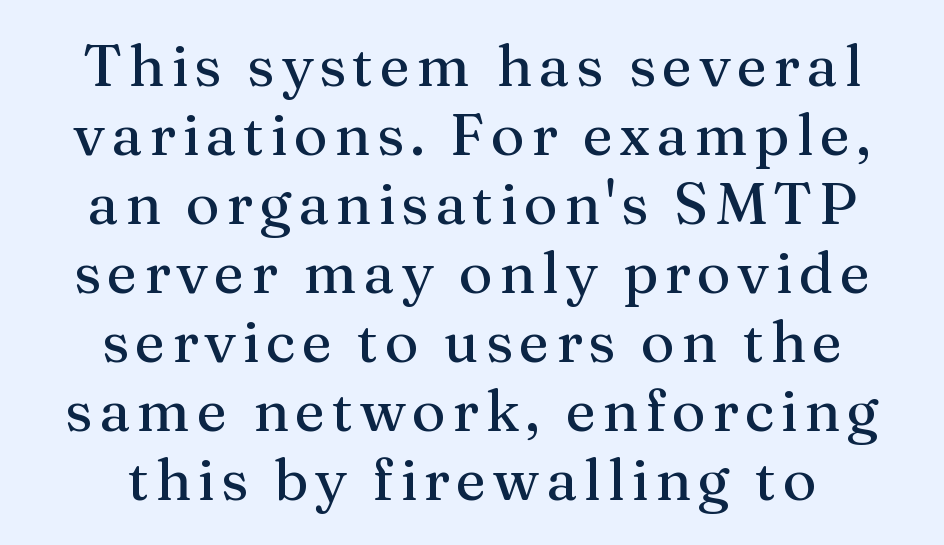
The image shows 58 px serif type, upright; set centered, line spacing 1.19x, not underlined; medium stroke contrast and a medium x-height.
